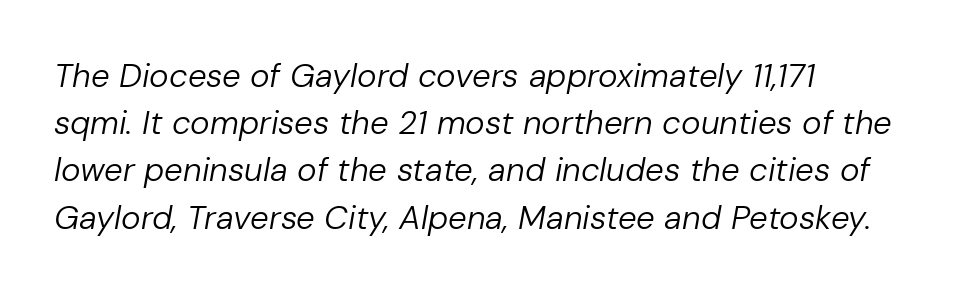
Nothing unusual about the tracking: characters are spaced as the font intends. The lettering tilts uniformly, giving the passage an italic look. Looks like regular typesetting: each glyph gets only the width it needs. Short and long lines alike share a common starting point at left.
